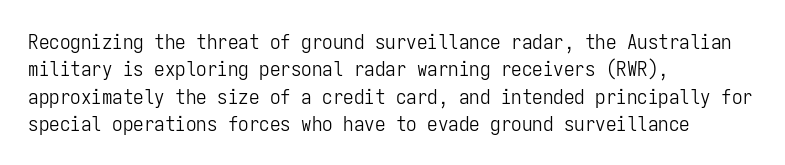
The image shows 21 px text type, upright; set left-aligned, normal line spacing (1.3x), normal letter spacing, not underlined.
